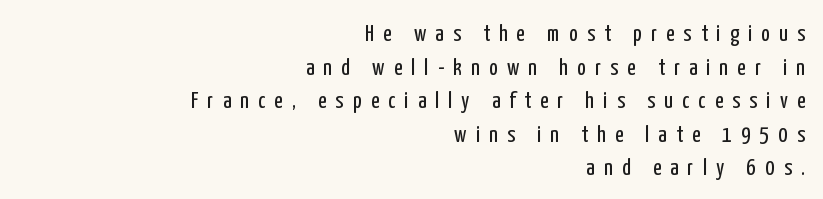
Horizontal bands of white between lines are of average thickness. The foot of each line stays bare and open. Is the stroke heavy? The answer is a plain regular-or-lighter. The specimen reads as upright at a glance. These lines have a slow, spaced-out rhythm from letter to letter.
